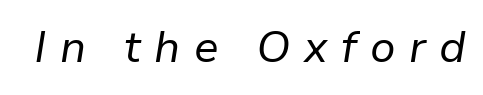
What stands out about the letter spacing? Its width — letters are far apart. A typesetter would call this proportional, since set widths differ per character. In terms of posture, this sample is oblique. Anything drawn beneath the words? Only blank space.
